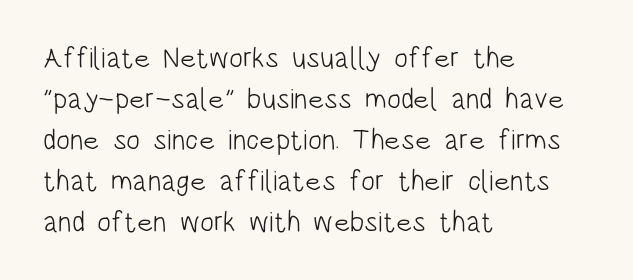
Note: no serifs on the glyphs. Think of a printed novel: that variable character pitch is what you see here. The rag falls on the right side of this text block. Plain, unruled lines of type. Look at the tracking — it's just the regular setting, nothing added.
